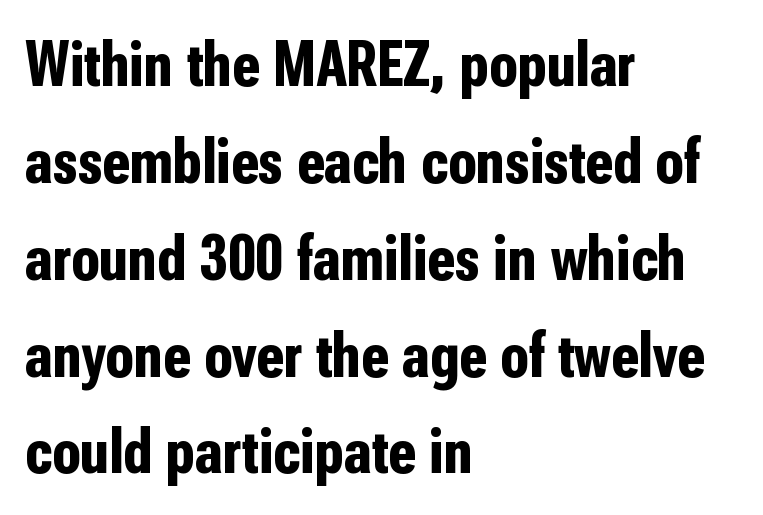
Q: Is the text bold? A: Yes.
Q: Is the text italic (slanted)? A: No, it is upright.
Q: Is the typeface a serif or a sans-serif typeface? A: Sans-serif.
Q: Is the text underlined? A: No.
Q: How is the paragraph aligned? A: Left-aligned.
Q: Is the spacing between letters normal or unusually wide? A: Normal.
Q: Is the spacing between lines tight, normal or loose? A: Normal.
Q: Width (condensed, normal, or wide)? A: Condensed.
Q: Stroke contrast? A: Low.
Q: x-height? A: Medium.
Q: Monospaced? A: No.
